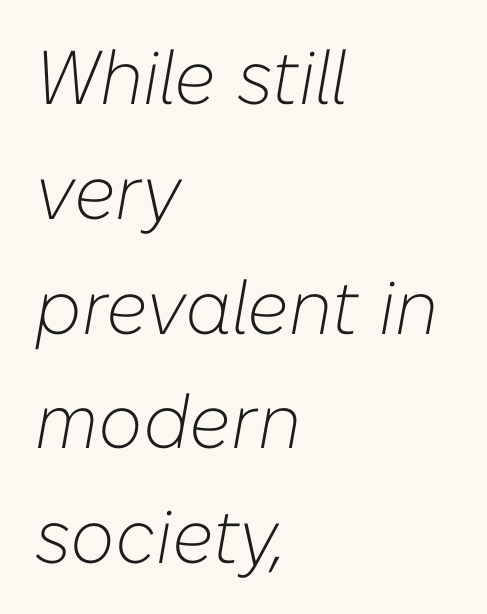
The axis of the letterforms is tilted away from vertical. Leftover space on each line is placed entirely after the last word. Weight class: somewhere from thin through regular. Leading matches the norm, producing a regular column. Proportional: the letters do not fall into vertical columns. This rendering leaves character spacing at its baseline value.
